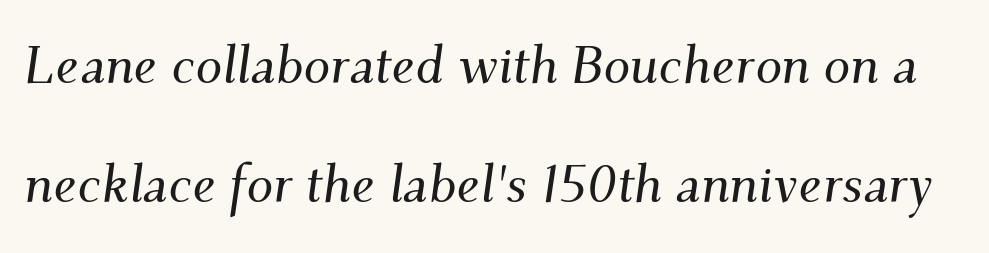
If you measured baseline to baseline, you'd find a long distance. The baseline area is clear. Honestly, the letter spacing is just normal — you wouldn't notice it. Slanted lettering throughout. The letters carry serifs — small finishing strokes at the ends of their stems. These lines are rendered in a variable-pitch font.
